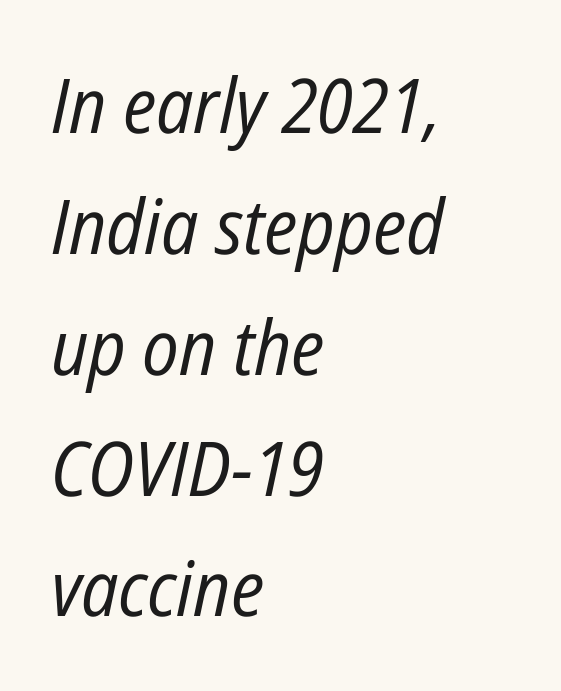
{"italic": "yes", "lean": "right", "slant_degrees": 12, "bold": "no", "weight": "regular", "width": "condensed", "stroke_contrast": "low", "x_height": "medium", "monospaced": "no", "underline": "no", "align": "left", "line_spacing": "normal", "line_spacing_ratio": 1.59, "letter_spacing": "normal", "letter_spacing_em": 0.0, "glyph_px": 76}
